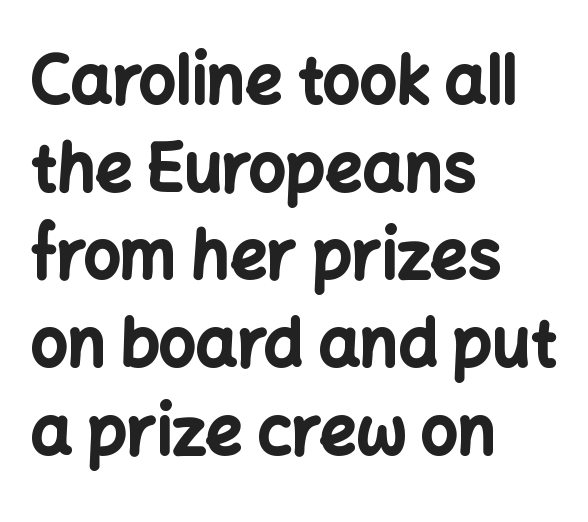
Q: Is the text bold? A: Yes.
Q: Is the text italic (slanted)? A: No, it is upright.
Q: Is the typeface a serif or a sans-serif typeface? A: Sans-serif.
Q: Is the text underlined? A: No.
Q: How is the paragraph aligned? A: Left-aligned.
Q: Is the spacing between letters normal or unusually wide? A: Normal.
Q: Is the spacing between lines tight, normal or loose? A: Normal.
Q: Width (condensed, normal, or wide)? A: Normal.
Q: Stroke contrast? A: Low.
Q: x-height? A: Medium.
Q: Monospaced? A: No.
